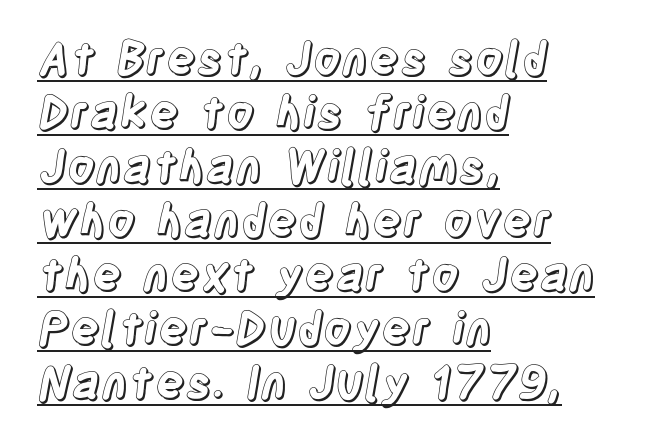
Q: Is the text italic (slanted)? A: Yes.
Q: Is the text underlined? A: Yes.
Q: How is the paragraph aligned? A: Left-aligned.
Q: Is the spacing between letters normal or unusually wide? A: Normal.
Q: Width (condensed, normal, or wide)? A: Condensed.
Q: x-height? A: Large.
Q: Monospaced? A: No.
